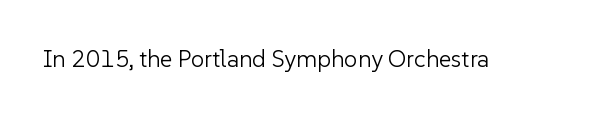
{"italic": "no", "bold": "no", "underline": "no", "letter_spacing": "normal", "letter_spacing_em": 0.0, "glyph_px": 24}
